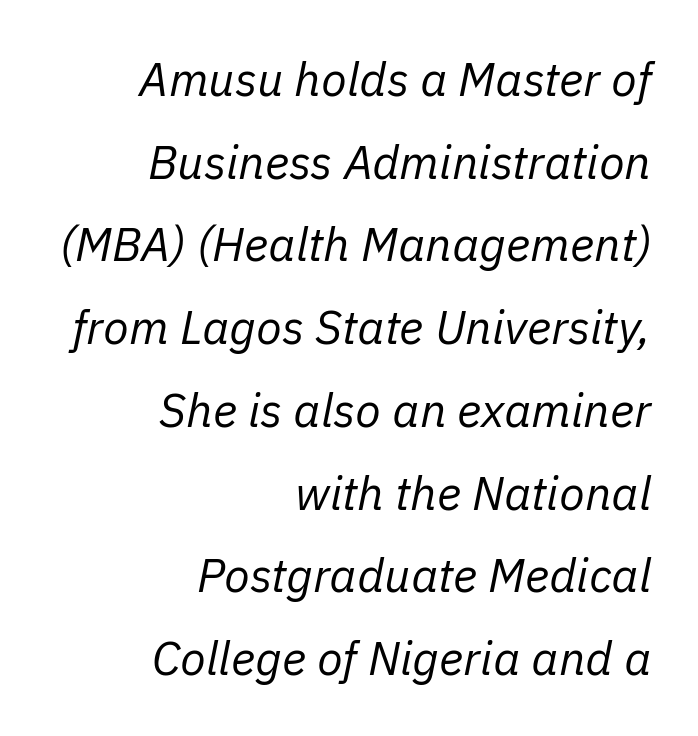
Q: Is the text bold? A: No.
Q: Is the text italic (slanted)? A: Yes, it leans right by about 11 degrees.
Q: Is the text underlined? A: No.
Q: How is the paragraph aligned? A: Right-aligned.
Q: Is the spacing between letters normal or unusually wide? A: Normal.
Q: Width (condensed, normal, or wide)? A: Normal.
Q: Stroke contrast? A: Low.
Q: x-height? A: Medium.
Q: Monospaced? A: No.
